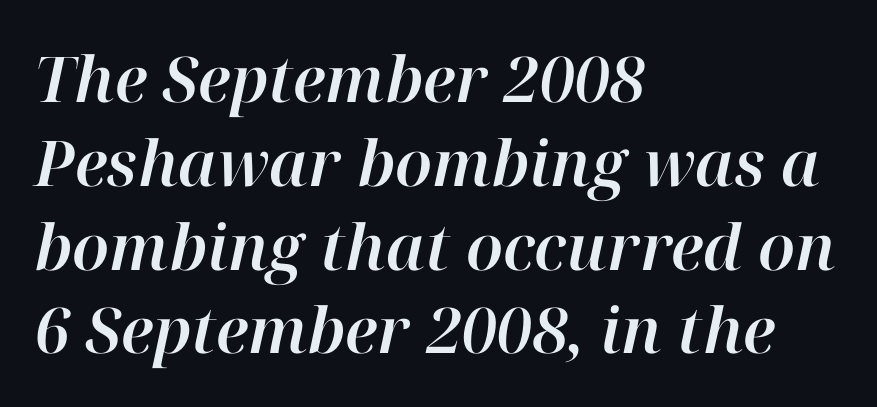
Line spacing here is normal. These lines are rendered in a variable-pitch font. Tall strokes in this sample are angled rather than plumb. Check under the words: just untouched page.
